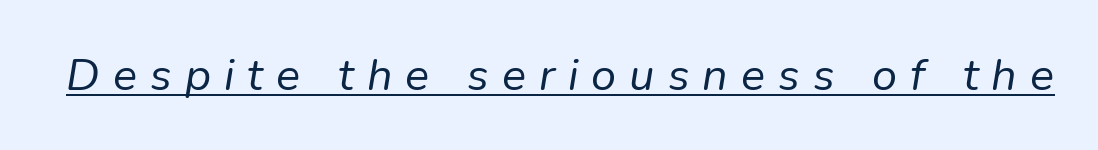
The image shows 45 px regular-weight type, italic (leaning right); set unusually wide letter spacing (+0.29 em), underlined; low stroke contrast and a medium x-height.
